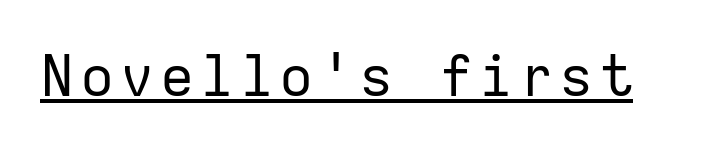
The image shows 57 px regular-weight sans-serif type, upright, monospaced; set underlined; low stroke contrast and a medium x-height.
